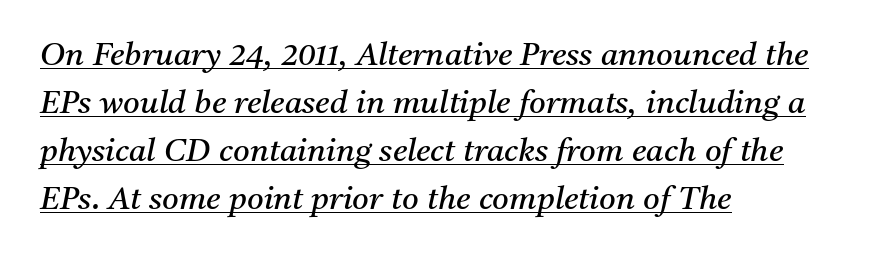
{"serif": "yes", "italic": "yes", "lean": "right", "slant_degrees": 11, "bold": "no", "weight": "regular", "width": "normal", "stroke_contrast": "medium", "x_height": "medium", "monospaced": "no", "underline": "yes", "align": "left", "line_spacing": "normal", "line_spacing_ratio": 1.5, "letter_spacing": "normal", "letter_spacing_em": 0.0, "glyph_px": 32}
